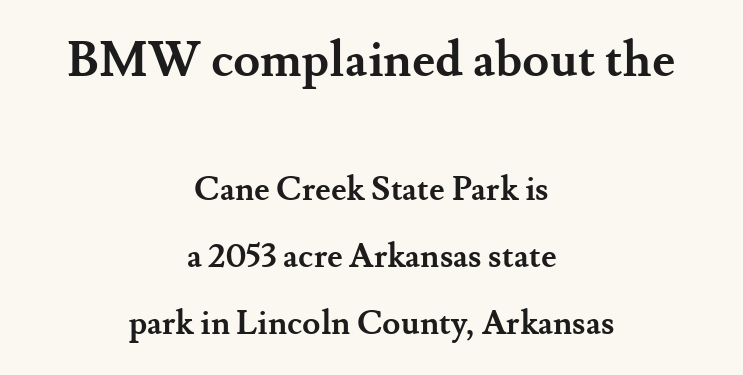
{"serif": "yes", "italic": "no", "bold": "yes", "weight": "semibold", "width": "normal", "stroke_contrast": "medium", "x_height": "small", "monospaced": "no", "underline": "no", "align": "center", "line_spacing": "loose", "line_spacing_ratio": 2.03, "letter_spacing": "normal", "letter_spacing_em": 0.0, "larger_block": "first", "size_ratio": 1.48, "glyph_px": 49}
